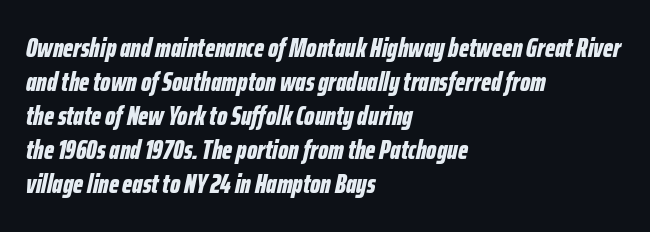
Q: Is the text bold? A: Yes.
Q: Is the text italic (slanted)? A: Yes, it leans right by about 12 degrees.
Q: Is the text underlined? A: No.
Q: How is the paragraph aligned? A: Left-aligned.
Q: Is the spacing between letters normal or unusually wide? A: Normal.
Q: Is the spacing between lines tight, normal or loose? A: Normal.
